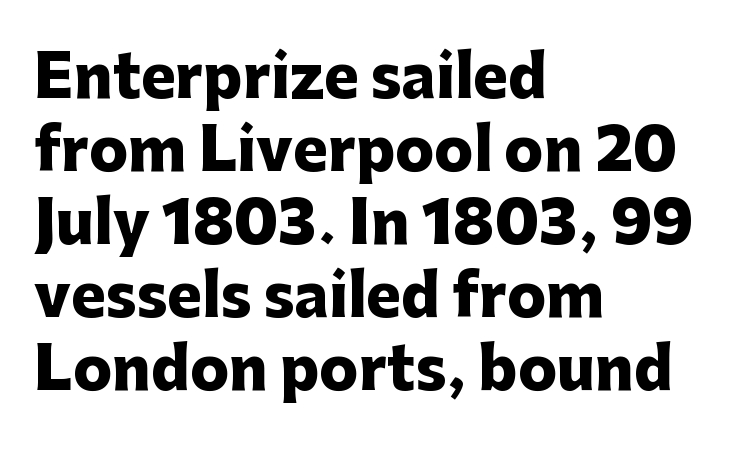
The image shows 58 px heavy sans-serif type, upright; set left-aligned, normal line spacing (1.26x), normal letter spacing, not underlined; low stroke contrast and a medium x-height.
